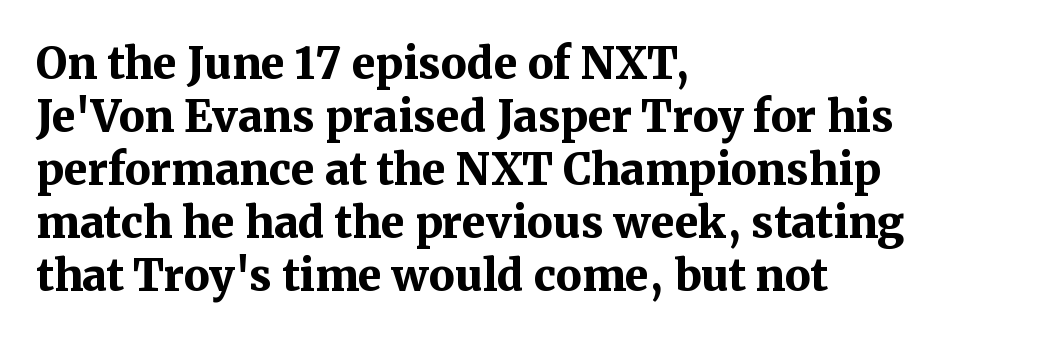
Q: Is the text bold? A: Yes.
Q: Is the text italic (slanted)? A: No, it is upright.
Q: Is the typeface a serif or a sans-serif typeface? A: Serif.
Q: Is the text underlined? A: No.
Q: How is the paragraph aligned? A: Left-aligned.
Q: Is the spacing between letters normal or unusually wide? A: Normal.
Q: Width (condensed, normal, or wide)? A: Normal.
Q: Stroke contrast? A: Medium.
Q: x-height? A: Medium.
Q: Monospaced? A: No.
